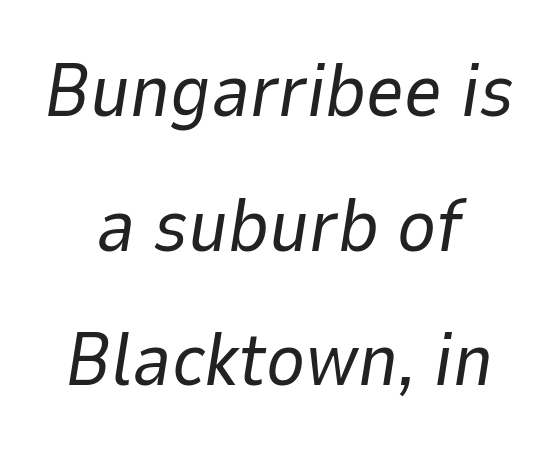
{"italic": "yes", "lean": "right", "slant_degrees": 9, "bold": "no", "weight": "regular", "width": "normal", "stroke_contrast": "low", "x_height": "medium", "monospaced": "no", "underline": "no", "align": "center", "line_spacing_ratio": 1.82, "letter_spacing": "normal", "letter_spacing_em": 0.0, "glyph_px": 74}
